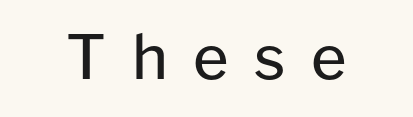
{"serif": "no", "italic": "no", "bold": "no", "weight": "regular", "width": "normal", "stroke_contrast": "low", "x_height": "medium", "monospaced": "no", "underline": "no", "letter_spacing": "wide", "letter_spacing_em": 0.42, "glyph_px": 61}
